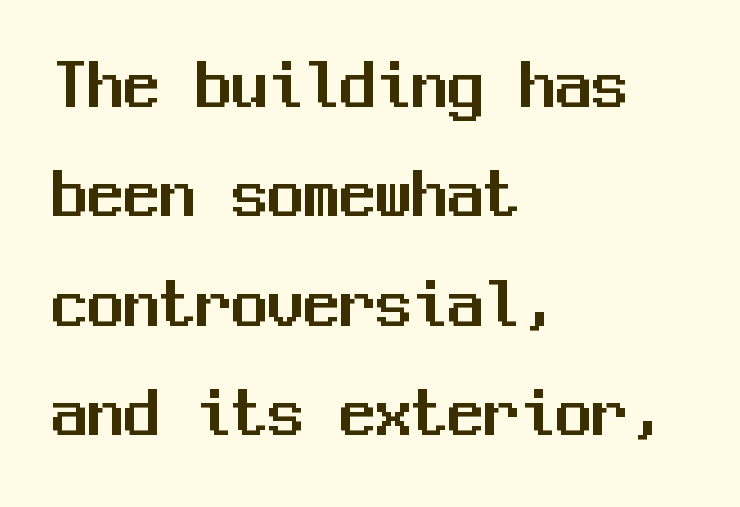
Rows of type keep a routine distance in the vertical direction. This rendering features lettering with no underline. This rendering employs a face without finishing strokes, i.e., a sans-serif. The letters stand straight up with perfectly vertical stems.
